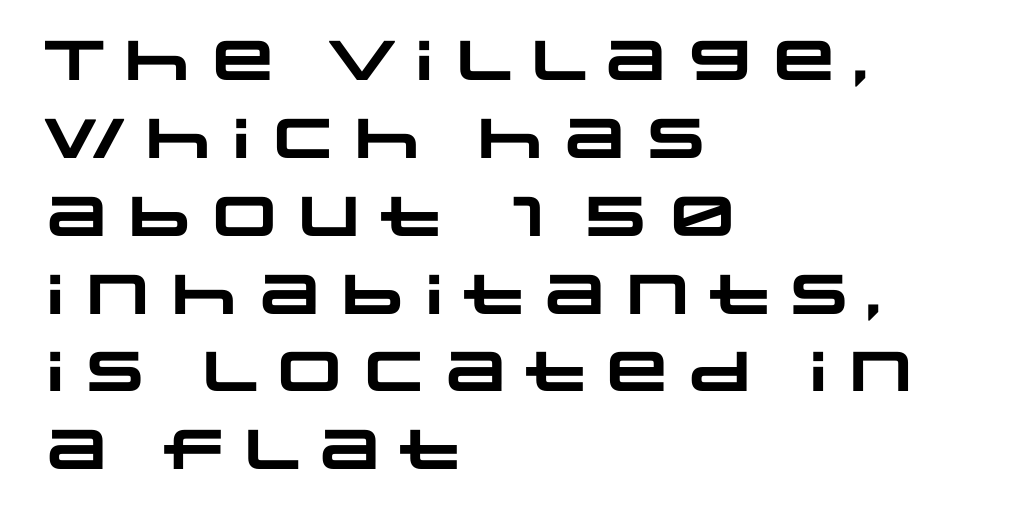
The image shows 56 px heavy, wide sans-serif type; set left-aligned, normal line spacing (1.39x), normal letter spacing, not underlined; low stroke contrast and a large x-height.
